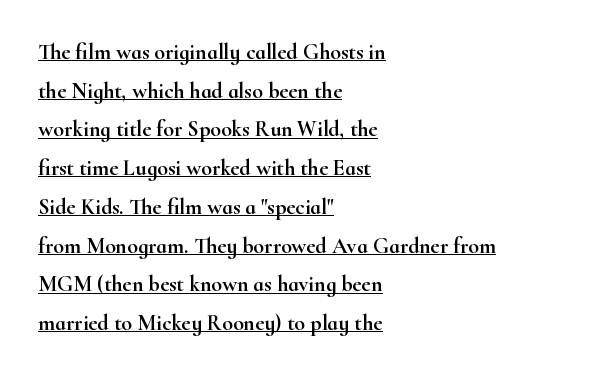
What stands out about the letter spacing? Nothing — it is the standard amount. In designer terms, the underline attribute is active on this setting. Horizontal alignment here is leftward, the default for most running prose. Upright lettering throughout.
